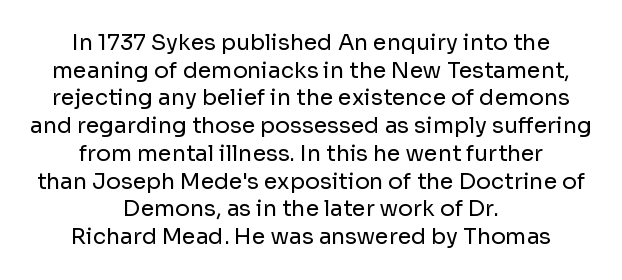
When letters stand straight like this, we call the style roman or upright. Every row of glyphs is offset so its center matches the block's center. The baseline area is clear. Glyph-to-glyph distance matches everyday printed text. Think standard paragraph weight, or any step lighter than that.
